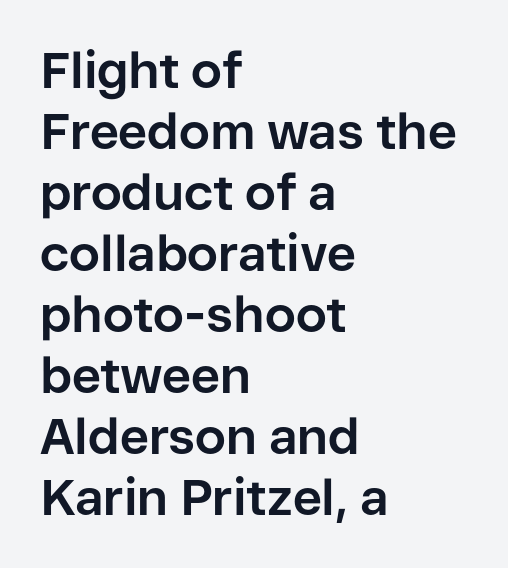
Beneath every word, the page is bare. Look at the bottom of the vertical strokes: they stop flat, with no serifs. The typography opts for an upright posture over an oblique one. Note the varied advance widths — an 'i' is clearly narrower than an 'm'. In CSS terms this would be text-align: left.
